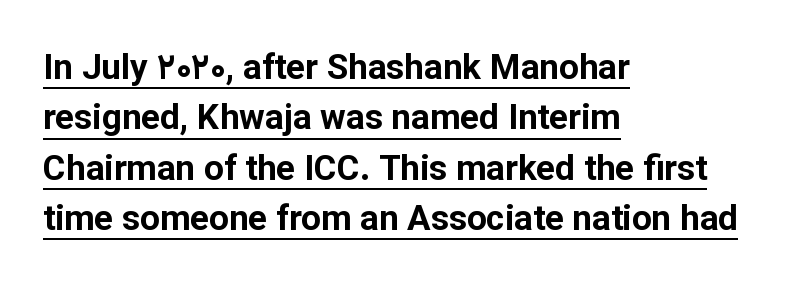
Q: Is the text bold? A: Yes.
Q: Is the text italic (slanted)? A: No, it is upright.
Q: Is the typeface a serif or a sans-serif typeface? A: Sans-serif.
Q: Is the text underlined? A: Yes.
Q: How is the paragraph aligned? A: Left-aligned.
Q: Is the spacing between letters normal or unusually wide? A: Normal.
Q: Is the spacing between lines tight, normal or loose? A: Normal.
Q: Width (condensed, normal, or wide)? A: Normal.
Q: Stroke contrast? A: Low.
Q: x-height? A: Medium.
Q: Monospaced? A: No.
